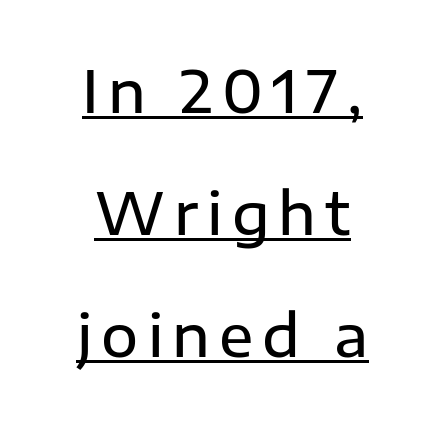
{"serif": "no", "italic": "no", "bold": "semi", "weight": "semibold", "width": "normal", "stroke_contrast": "low", "x_height": "medium", "monospaced": "no", "underline": "yes", "align": "center", "line_spacing": "loose", "line_spacing_ratio": 2.14, "glyph_px": 57}
